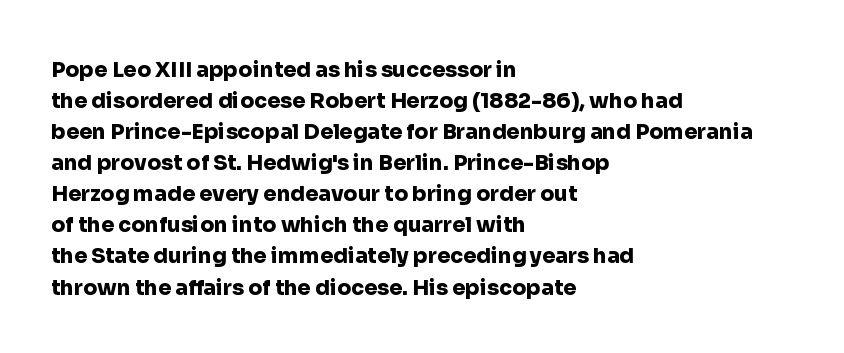
{"italic": "no", "bold": "yes", "underline": "no", "align": "left", "line_spacing": "normal", "line_spacing_ratio": 1.48, "letter_spacing": "normal", "letter_spacing_em": 0.0, "glyph_px": 21}
